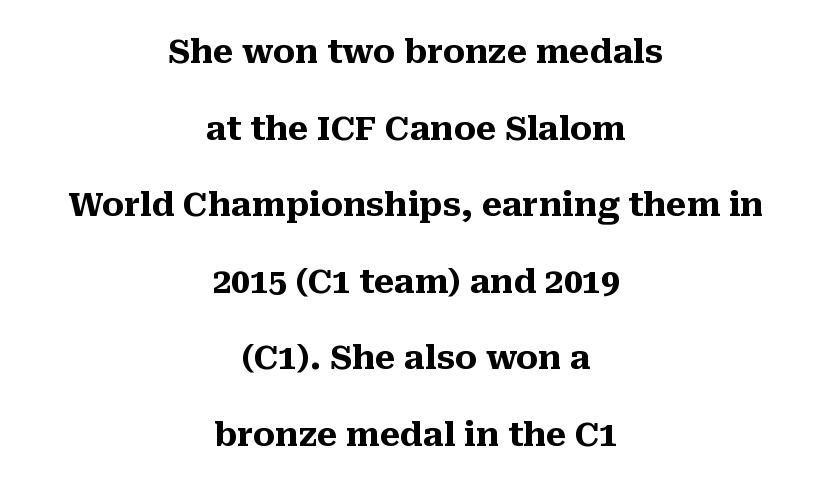
Q: Is the text bold? A: Yes.
Q: Is the text italic (slanted)? A: No, it is upright.
Q: Is the typeface a serif or a sans-serif typeface? A: Serif.
Q: Is the text underlined? A: No.
Q: How is the paragraph aligned? A: Centered.
Q: Is the spacing between letters normal or unusually wide? A: Normal.
Q: Is the spacing between lines tight, normal or loose? A: Loose.
Q: Width (condensed, normal, or wide)? A: Normal.
Q: Stroke contrast? A: Medium.
Q: x-height? A: Medium.
Q: Monospaced? A: No.
